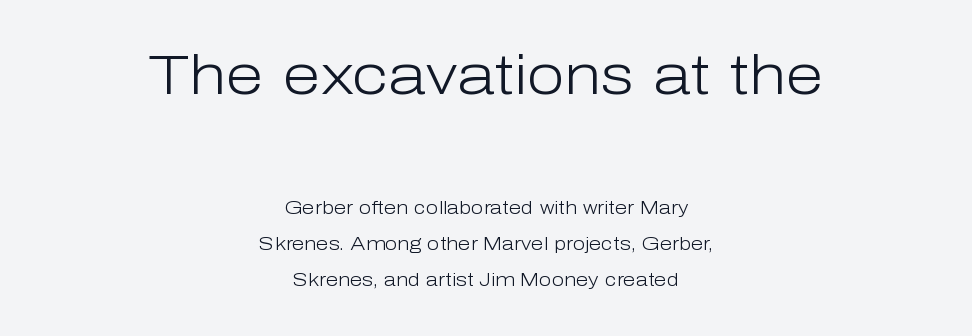
Think standard paragraph weight, or any step lighter than that. The rendering keeps characters at their native spacing. The space directly below the letters is spotless. Stroke terminals: plain, sans-serif.
